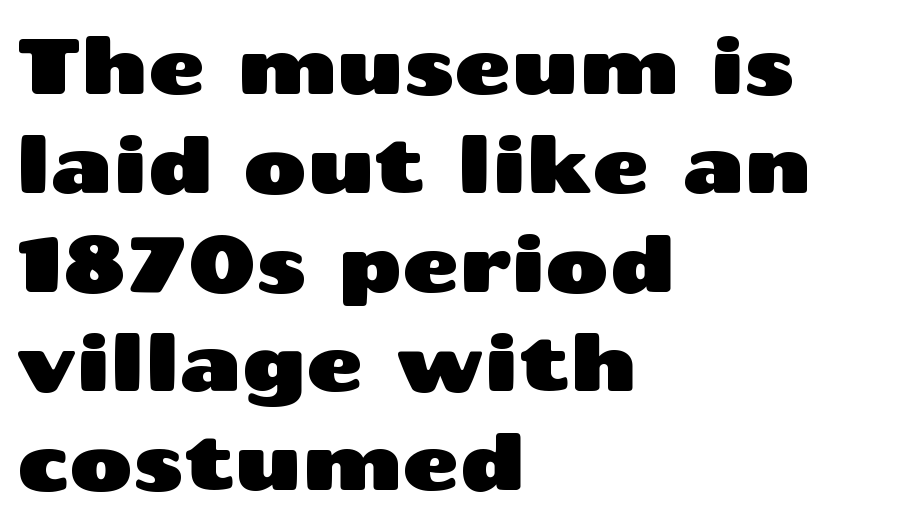
The image shows 78 px wide sans-serif type, upright; set left-aligned, normal line spacing (1.27x), normal letter spacing, not underlined; medium stroke contrast and a medium x-height.
